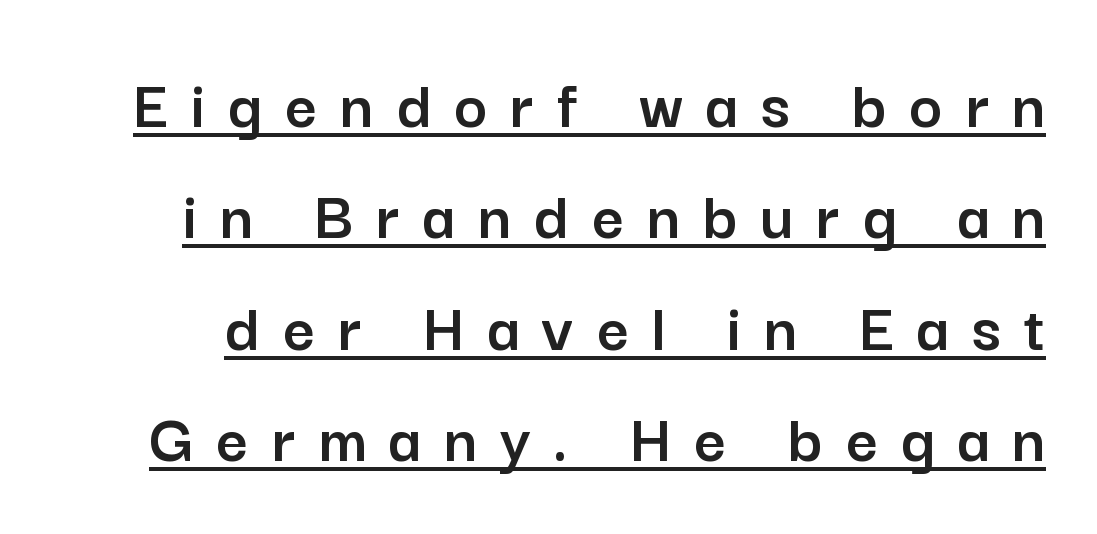
{"serif": "no", "italic": "no", "width": "normal", "stroke_contrast": "low", "x_height": "medium", "monospaced": "no", "underline": "yes", "line_spacing": "normal", "line_spacing_ratio": 1.59, "letter_spacing": "wide", "letter_spacing_em": 0.33, "glyph_px": 70}
